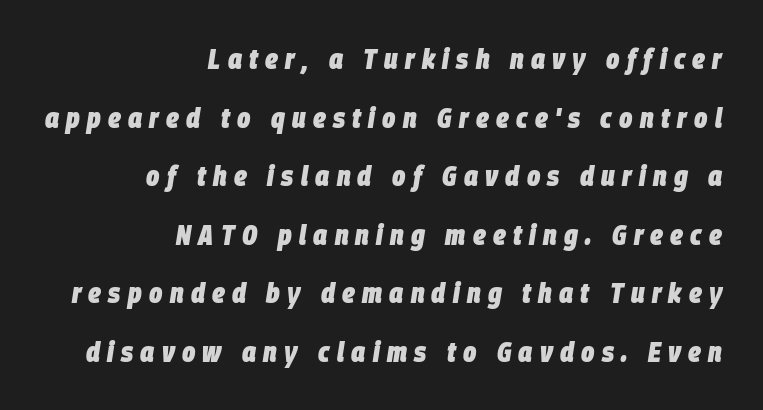
Loose tracking; the words dissolve into strings of separated letters. The lettering tilts uniformly, giving the passage an italic look. All the whitespace from short lines collects on the left. In terms of leading, this rendering errs on the spacious side.
